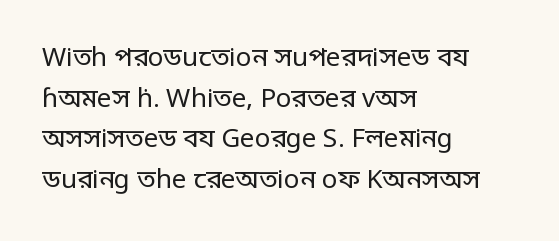
The zone under the glyphs is completely vacant. Letters have the restrained weight of plain body copy at most. Line beginnings align vertically; line endings do not. The gaps between neighbouring characters are ordinary and unremarkable.
